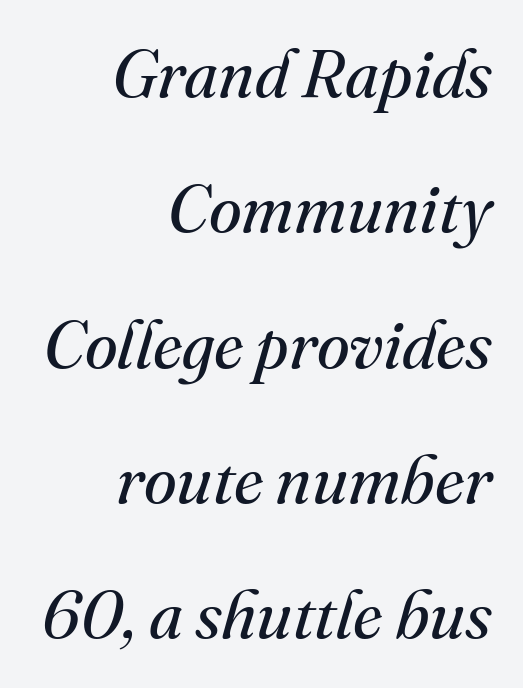
The image shows 67 px regular-weight serif type, italic (leaning right); set right-aligned, loose line spacing (2.02x), normal letter spacing, not underlined; medium stroke contrast and a small x-height.
